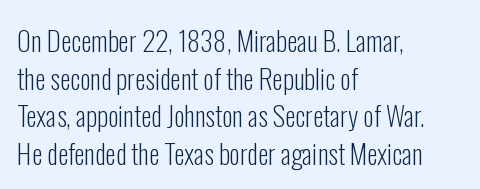
The image shows 27 px text type, upright; set left-aligned, normal line spacing (1.39x), normal letter spacing, not underlined.
